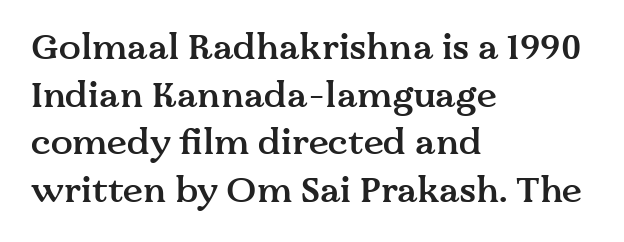
{"serif": "yes", "italic": "no", "bold": "semi", "weight": "semibold", "width": "normal", "stroke_contrast": "medium", "x_height": "medium", "monospaced": "no", "underline": "no", "align": "left", "line_spacing": "normal", "line_spacing_ratio": 1.32, "letter_spacing": "normal", "letter_spacing_em": 0.0, "glyph_px": 36}
